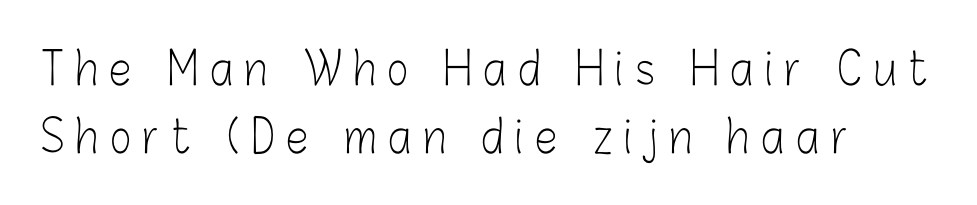
The letters carry no serifs — their stems end cleanly without finishing strokes. Compared with a centered layout, this one pins lines to the left instead. The typography opts for an upright posture over an oblique one. Evenly set lines give the paragraph a standard silhouette.
